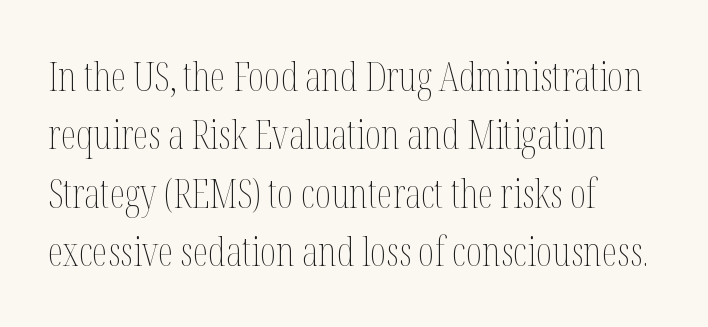
{"italic": "no", "bold": "no", "weight": "thin", "width": "condensed", "stroke_contrast": "medium", "x_height": "medium", "monospaced": "no", "underline": "no", "align": "left", "line_spacing": "normal", "line_spacing_ratio": 1.46, "letter_spacing": "normal", "letter_spacing_em": 0.0, "glyph_px": 40}
